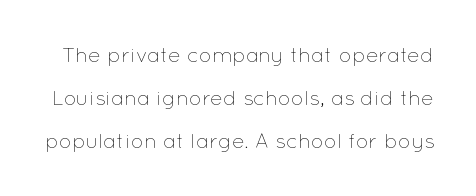
Posture: vertical. Just letters on the line, the space beneath them empty. Is this a heavy cut? Hardly; it is regular or lighter. The face used here is rendered with its standard letterfit. The space between consecutive lines is lavish.
